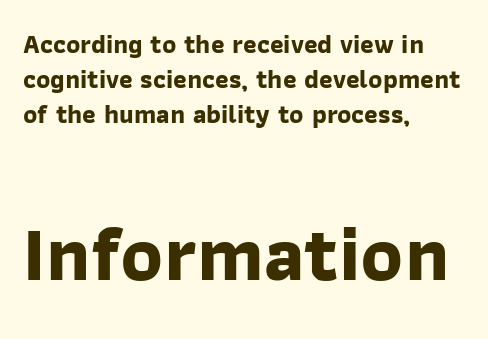
The image shows 78 px bold sans-serif type; set left-aligned, normal line spacing (1.34x), normal letter spacing, not underlined; the second (bottom) block is 3.0x larger; low stroke contrast and a medium x-height.
